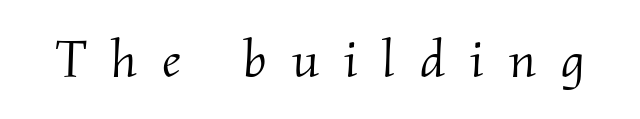
{"serif": "yes", "italic": "yes", "lean": "right", "slant_degrees": 2, "bold": "no", "weight": "light", "width": "normal", "stroke_contrast": "medium", "x_height": "small", "monospaced": "no", "underline": "no", "letter_spacing": "wide", "letter_spacing_em": 0.47, "glyph_px": 53}
